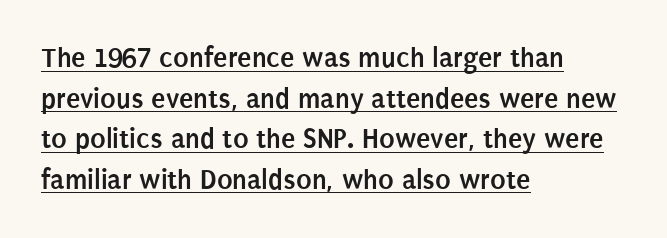
Q: Is the text bold? A: Yes.
Q: Is the text italic (slanted)? A: No, it is upright.
Q: Is the typeface a serif or a sans-serif typeface? A: Sans-serif.
Q: Is the text underlined? A: Yes.
Q: How is the paragraph aligned? A: Left-aligned.
Q: Is the spacing between letters normal or unusually wide? A: Normal.
Q: Is the spacing between lines tight, normal or loose? A: Normal.
Q: Width (condensed, normal, or wide)? A: Condensed.
Q: Stroke contrast? A: Low.
Q: x-height? A: Large.
Q: Monospaced? A: No.
